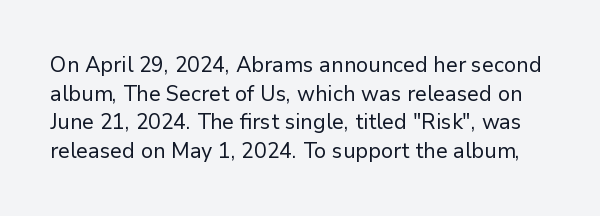
Q: Is the text bold? A: No.
Q: Is the text italic (slanted)? A: No, it is upright.
Q: Is the text underlined? A: No.
Q: Is the spacing between letters normal or unusually wide? A: Normal.
Q: Is the spacing between lines tight, normal or loose? A: Normal.
